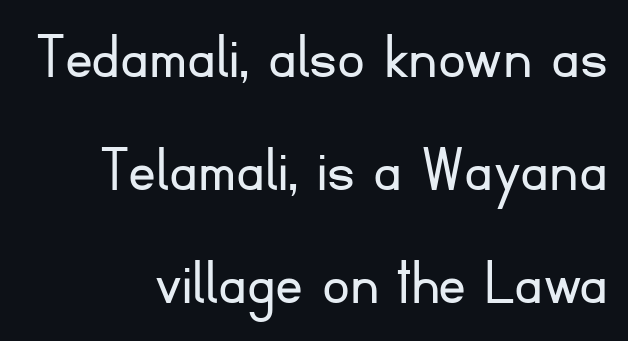
You could not count columns in this text — the font is proportionally spaced. The font is comparable to plain body text, perhaps lighter. This sample keeps an unexceptional amount of space between lines. Just letters on the line, the space beneath them empty. Is the block centered? No — it sits flush against the right margin. Between one letter and the next there's only the usual sliver of space.
